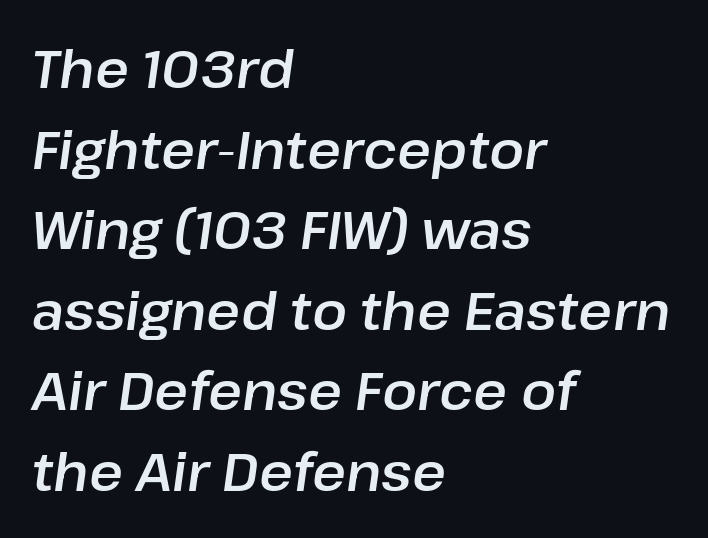
Q: Is the text italic (slanted)? A: Yes, it leans right by about 8 degrees.
Q: Is the text underlined? A: No.
Q: How is the paragraph aligned? A: Left-aligned.
Q: Is the spacing between letters normal or unusually wide? A: Normal.
Q: Is the spacing between lines tight, normal or loose? A: Normal.
Q: Width (condensed, normal, or wide)? A: Normal.
Q: Stroke contrast? A: Low.
Q: x-height? A: Medium.
Q: Monospaced? A: No.
